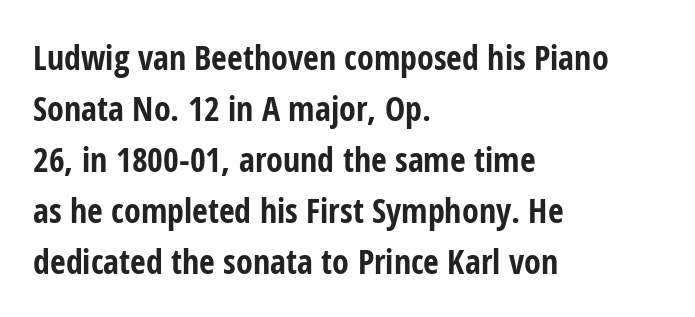
Q: Is the text bold? A: Yes.
Q: Is the text italic (slanted)? A: No, it is upright.
Q: Is the typeface a serif or a sans-serif typeface? A: Sans-serif.
Q: Is the text underlined? A: No.
Q: How is the paragraph aligned? A: Left-aligned.
Q: Is the spacing between letters normal or unusually wide? A: Normal.
Q: Is the spacing between lines tight, normal or loose? A: Normal.
Q: Width (condensed, normal, or wide)? A: Condensed.
Q: Stroke contrast? A: Low.
Q: x-height? A: Medium.
Q: Monospaced? A: No.
